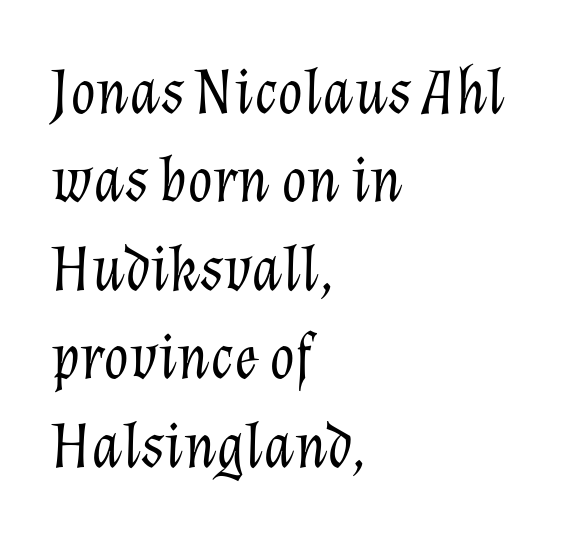
{"italic": "yes", "lean": "right", "slant_degrees": 12, "bold": "no", "weight": "light", "width": "normal", "stroke_contrast": "low", "x_height": "medium", "monospaced": "no", "underline": "no", "align": "left", "line_spacing": "normal", "line_spacing_ratio": 1.36, "letter_spacing": "normal", "letter_spacing_em": 0.0, "glyph_px": 65}
